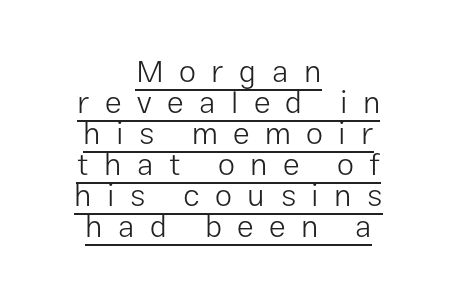
The image shows 31 px light sans-serif type, upright; set centered, tight line spacing (1.0x), unusually wide letter spacing (+0.5 em), underlined; low stroke contrast and a medium x-height.
